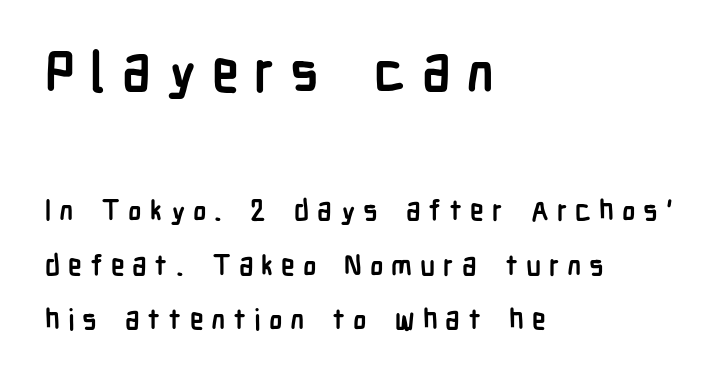
Typographically, this falls in the sans-serif category. The passage shown has open, widely tracked lettering throughout. How heavy is the stroke? Heavy — this is a bold. You could fit nearly another row in the gap between these rows. Vertical strokes here are truly vertical.
